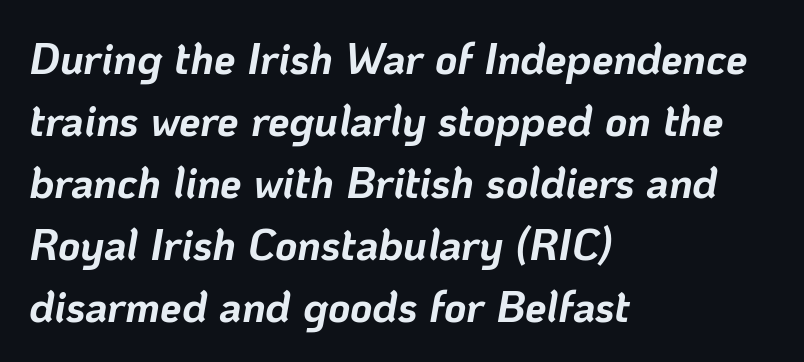
{"italic": "yes", "lean": "right", "slant_degrees": 10, "bold": "yes", "weight": "bold", "width": "normal", "stroke_contrast": "low", "x_height": "medium", "monospaced": "no", "underline": "no", "align": "left", "line_spacing": "normal", "line_spacing_ratio": 1.44, "letter_spacing": "normal", "letter_spacing_em": 0.0, "glyph_px": 43}
